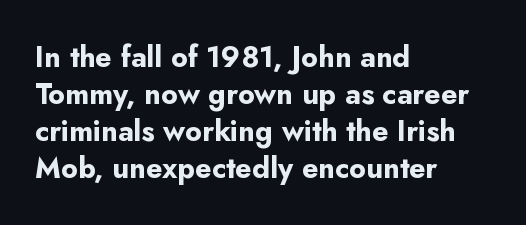
Honestly, the letter spacing is just normal — you wouldn't notice it. Do the letters lean? They stand straight. The glyphs in this specimen are sans serif. Each letter keeps its own natural width here, so spacing adapts to shape. The font is running at its bold setting. The rag falls on the right side of this text block.
